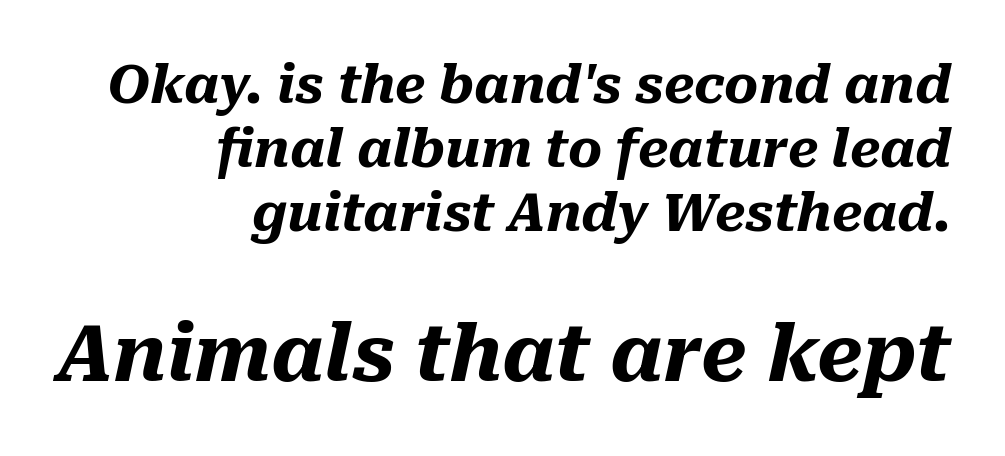
{"italic": "yes", "lean": "right", "slant_degrees": 10, "bold": "yes", "weight": "heavy", "width": "normal", "stroke_contrast": "medium", "x_height": "medium", "monospaced": "no", "underline": "no", "align": "right", "line_spacing_ratio": 1.23, "letter_spacing": "normal", "letter_spacing_em": 0.0, "larger_block": "second", "size_ratio": 1.5, "glyph_px": 78}
